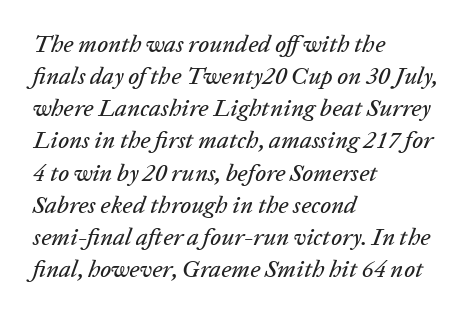
Q: Is the text italic (slanted)? A: Yes, it leans right by about 20 degrees.
Q: Is the text underlined? A: No.
Q: How is the paragraph aligned? A: Left-aligned.
Q: Is the spacing between letters normal or unusually wide? A: Normal.
Q: Is the spacing between lines tight, normal or loose? A: Normal.
